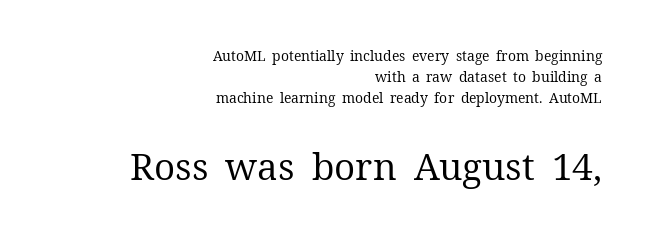
The image shows 37 px regular-weight serif type, upright; set right-aligned, normal line spacing (1.51x), normal letter spacing, not underlined; the second (bottom) block is 2.64x larger; medium stroke contrast and a medium x-height.
